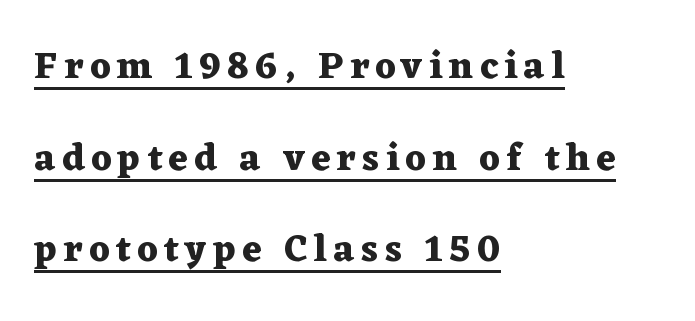
Is this a sans? No — the strokes have serifs. This is heavy type, rendered in bold. Horizontal bands of white between lines are thick stripes. This sample uses an upright cut, with every glyph sitting square on the baseline.
